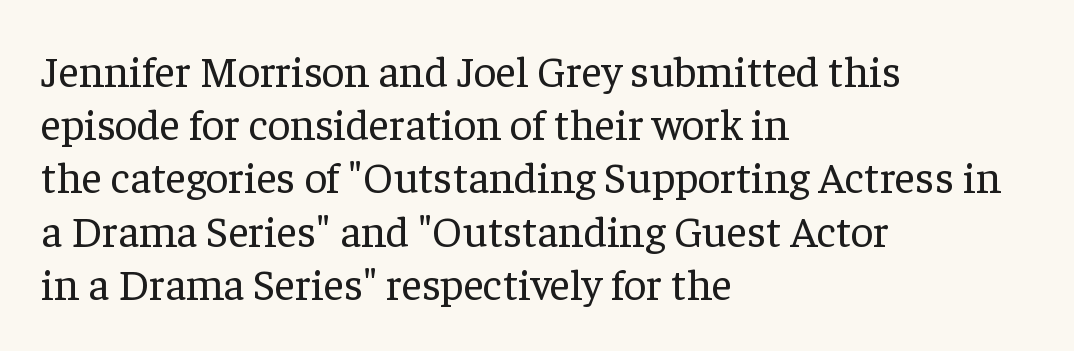
Q: Is the text bold? A: No.
Q: Is the text italic (slanted)? A: No, it is upright.
Q: Is the typeface a serif or a sans-serif typeface? A: Serif.
Q: Is the text underlined? A: No.
Q: How is the paragraph aligned? A: Left-aligned.
Q: Is the spacing between letters normal or unusually wide? A: Normal.
Q: Width (condensed, normal, or wide)? A: Normal.
Q: Stroke contrast? A: Low.
Q: x-height? A: Medium.
Q: Monospaced? A: No.
